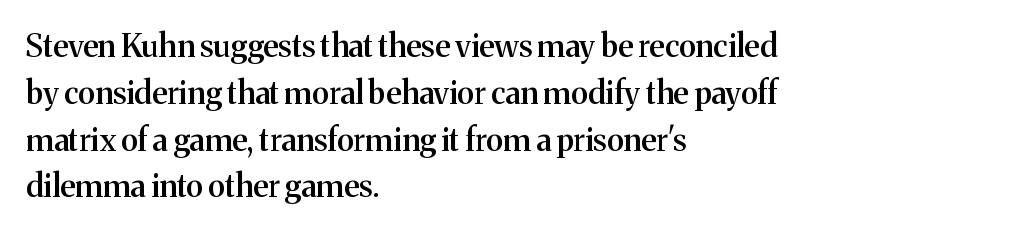
Q: Is the text bold? A: Semi-bold.
Q: Is the text italic (slanted)? A: No, it is upright.
Q: Is the typeface a serif or a sans-serif typeface? A: Serif.
Q: Is the text underlined? A: No.
Q: How is the paragraph aligned? A: Left-aligned.
Q: Is the spacing between letters normal or unusually wide? A: Normal.
Q: Is the spacing between lines tight, normal or loose? A: Normal.
Q: Width (condensed, normal, or wide)? A: Normal.
Q: Stroke contrast? A: Medium.
Q: x-height? A: Medium.
Q: Monospaced? A: No.
